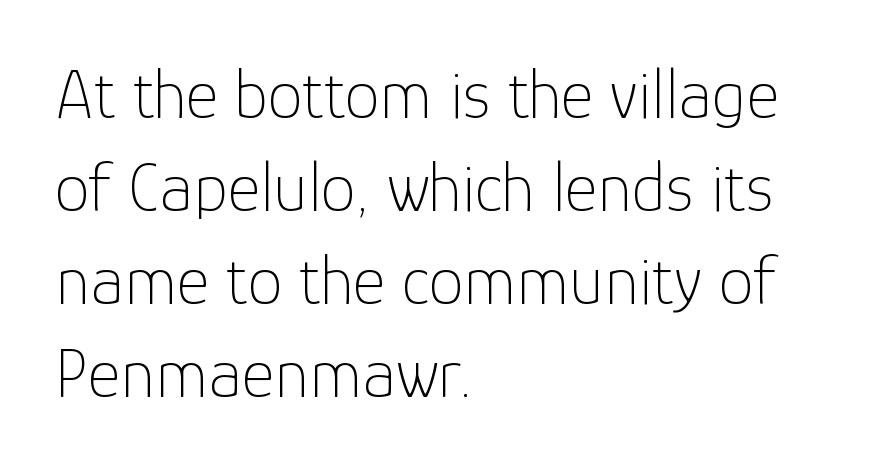
{"serif": "no", "italic": "no", "bold": "no", "weight": "thin", "width": "normal", "stroke_contrast": "low", "x_height": "medium", "monospaced": "no", "underline": "no", "align": "left", "line_spacing": "normal", "line_spacing_ratio": 1.33, "letter_spacing": "normal", "letter_spacing_em": 0.0, "glyph_px": 70}
